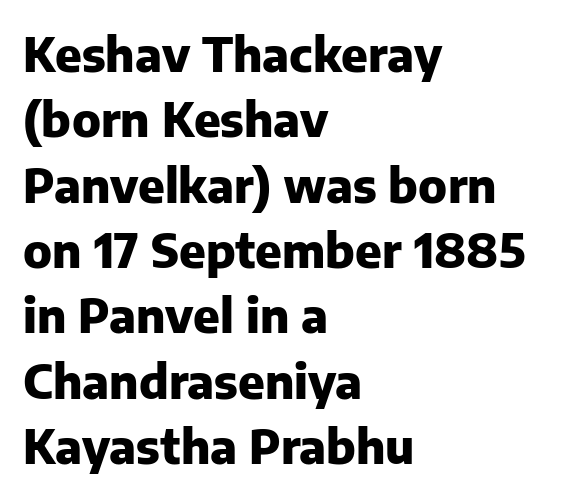
{"serif": "no", "italic": "no", "bold": "yes", "weight": "heavy", "width": "normal", "stroke_contrast": "low", "x_height": "medium", "monospaced": "no", "underline": "no", "align": "left", "line_spacing": "normal", "line_spacing_ratio": 1.39, "letter_spacing": "normal", "letter_spacing_em": 0.0, "glyph_px": 47}
